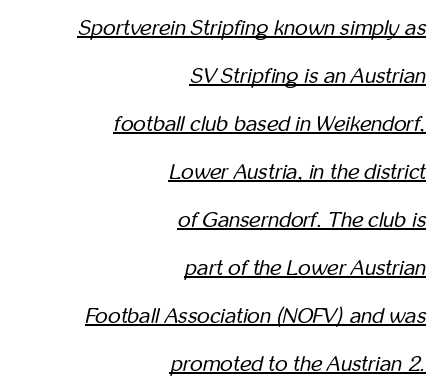
The image shows 22 px text type, italic (leaning right); set right-aligned, loose line spacing (2.18x), normal letter spacing, underlined.
